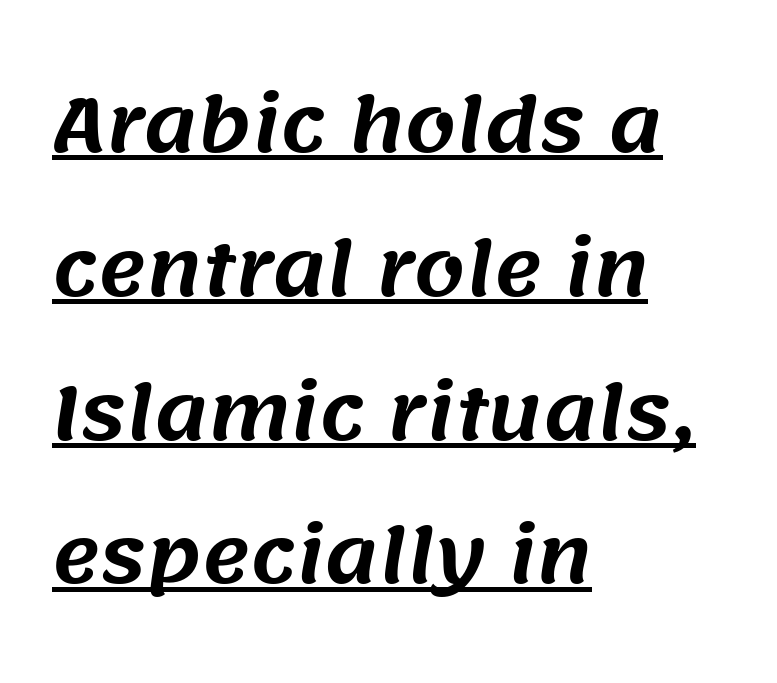
Q: Is the typeface a serif or a sans-serif typeface? A: Sans-serif.
Q: Is the text underlined? A: Yes.
Q: How is the paragraph aligned? A: Left-aligned.
Q: Is the spacing between letters normal or unusually wide? A: Normal.
Q: Is the spacing between lines tight, normal or loose? A: Loose.
Q: Width (condensed, normal, or wide)? A: Normal.
Q: Stroke contrast? A: Medium.
Q: x-height? A: Large.
Q: Monospaced? A: No.
